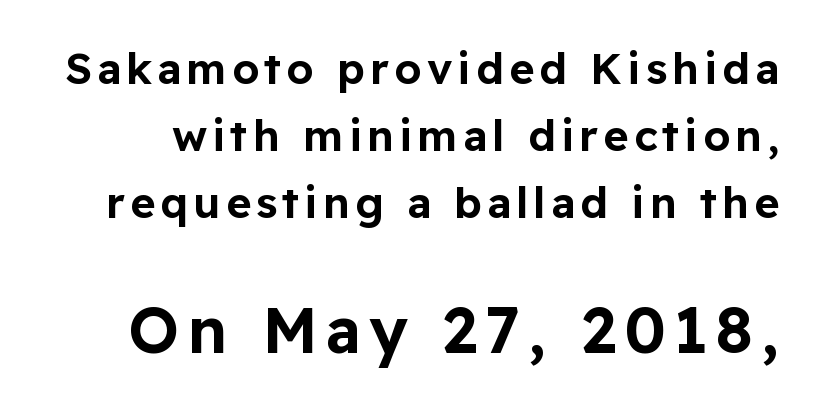
Q: Is the text italic (slanted)? A: No, it is upright.
Q: Is the typeface a serif or a sans-serif typeface? A: Sans-serif.
Q: Is the text underlined? A: No.
Q: Is the spacing between lines tight, normal or loose? A: Normal.
Q: Which block of text is set in a larger size, the first (top) or the second (bottom)? A: The second (bottom) one.
Q: Width (condensed, normal, or wide)? A: Normal.
Q: Stroke contrast? A: Low.
Q: x-height? A: Medium.
Q: Monospaced? A: No.
